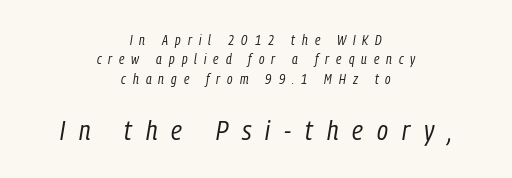
{"italic": "yes", "lean": "right", "slant_degrees": 9, "bold": "no", "weight": "regular", "width": "condensed", "stroke_contrast": "low", "x_height": "medium", "monospaced": "no", "underline": "no", "align": "center", "line_spacing": "normal", "line_spacing_ratio": 1.39, "letter_spacing": "wide", "letter_spacing_em": 0.5, "larger_block": "second", "size_ratio": 2.0, "glyph_px": 28}
